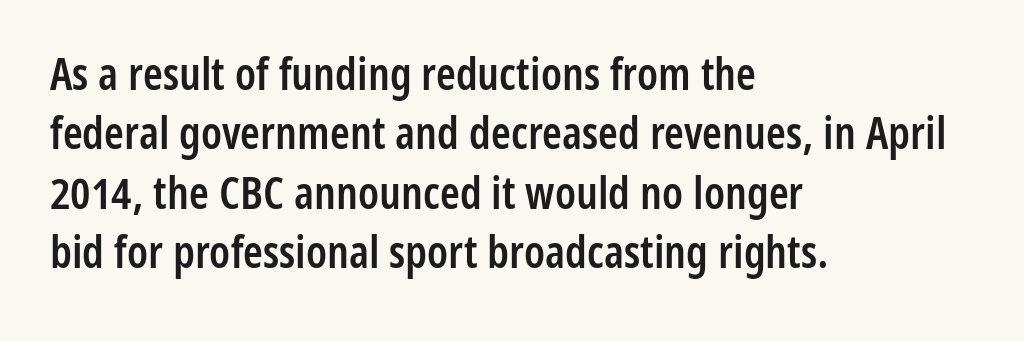
Letterform terminals end flat and unadorned throughout the passage. Nothing unusual about the tracking: characters are spaced as the font intends. Words float on clear page, feet unadorned. Baseline-to-baseline distance is the conventional proportion of letter height. Look at the stroke-to-counter ratio: somewhat heavy, a semibold.
